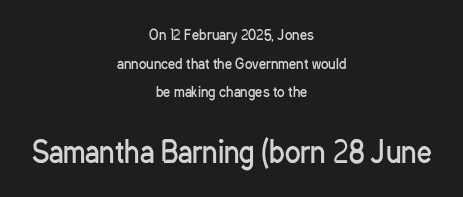
Q: Is the text bold? A: No.
Q: Is the text italic (slanted)? A: No, it is upright.
Q: Is the typeface a serif or a sans-serif typeface? A: Sans-serif.
Q: Is the text underlined? A: No.
Q: How is the paragraph aligned? A: Centered.
Q: Is the spacing between letters normal or unusually wide? A: Normal.
Q: Is the spacing between lines tight, normal or loose? A: Loose.
Q: Which block of text is set in a larger size, the first (top) or the second (bottom)? A: The second (bottom) one.
Q: Width (condensed, normal, or wide)? A: Condensed.
Q: Stroke contrast? A: Low.
Q: x-height? A: Medium.
Q: Monospaced? A: No.
